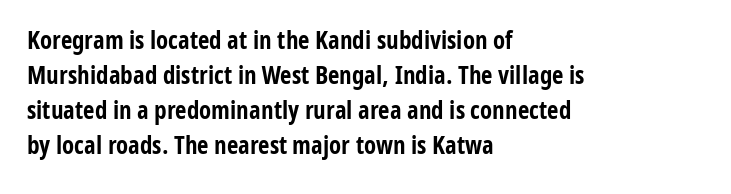
Q: Is the text bold? A: Yes.
Q: Is the text italic (slanted)? A: No, it is upright.
Q: Is the text underlined? A: No.
Q: How is the paragraph aligned? A: Left-aligned.
Q: Is the spacing between letters normal or unusually wide? A: Normal.
Q: Is the spacing between lines tight, normal or loose? A: Normal.
